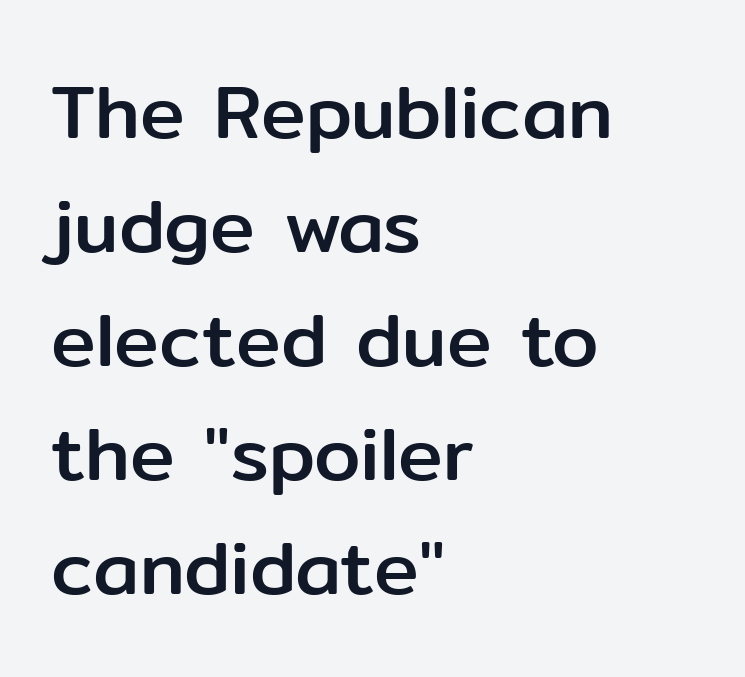
The image shows 75 px sans-serif type, upright; set left-aligned, normal line spacing (1.52x), normal letter spacing, not underlined; low stroke contrast and a medium x-height.
